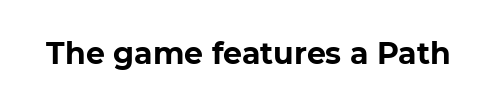
Q: Is the text bold? A: Yes.
Q: Is the typeface a serif or a sans-serif typeface? A: Sans-serif.
Q: Is the text underlined? A: No.
Q: Is the spacing between letters normal or unusually wide? A: Normal.
Q: Width (condensed, normal, or wide)? A: Normal.
Q: Stroke contrast? A: Low.
Q: x-height? A: Medium.
Q: Monospaced? A: No.
